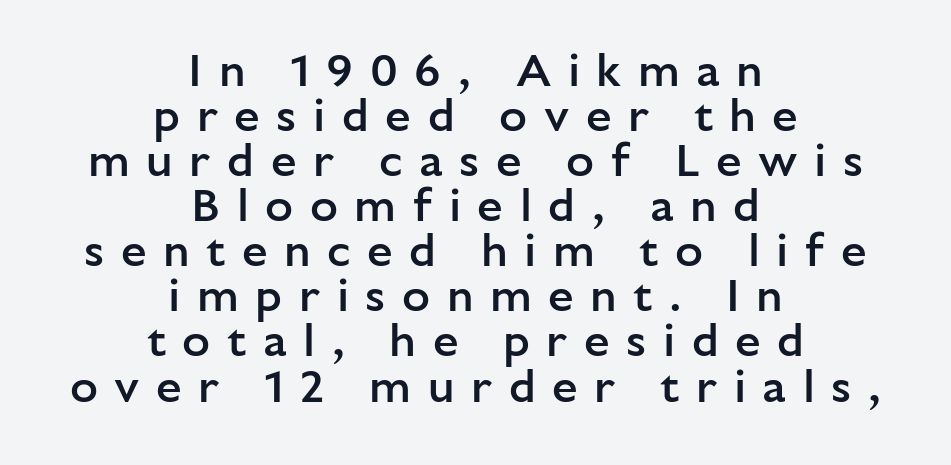
Q: Is the text bold? A: Semi-bold.
Q: Is the text italic (slanted)? A: No, it is upright.
Q: Is the typeface a serif or a sans-serif typeface? A: Sans-serif.
Q: Is the text underlined? A: No.
Q: How is the paragraph aligned? A: Centered.
Q: Is the spacing between letters normal or unusually wide? A: Unusually wide.
Q: Is the spacing between lines tight, normal or loose? A: Tight.
Q: Width (condensed, normal, or wide)? A: Normal.
Q: Stroke contrast? A: Low.
Q: x-height? A: Medium.
Q: Monospaced? A: No.
